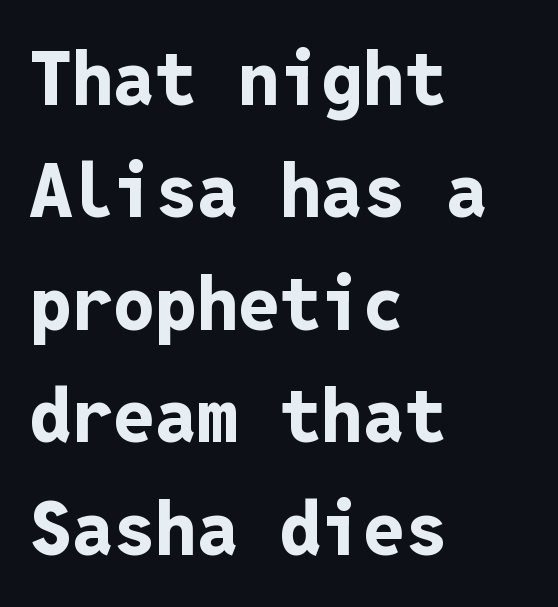
Q: Is the text bold? A: Yes.
Q: Is the text italic (slanted)? A: No, it is upright.
Q: Is the typeface a serif or a sans-serif typeface? A: Sans-serif.
Q: Is the text underlined? A: No.
Q: How is the paragraph aligned? A: Left-aligned.
Q: Is the spacing between letters normal or unusually wide? A: Normal.
Q: Is the spacing between lines tight, normal or loose? A: Normal.
Q: Width (condensed, normal, or wide)? A: Normal.
Q: Stroke contrast? A: Low.
Q: x-height? A: Medium.
Q: Monospaced? A: Yes.
